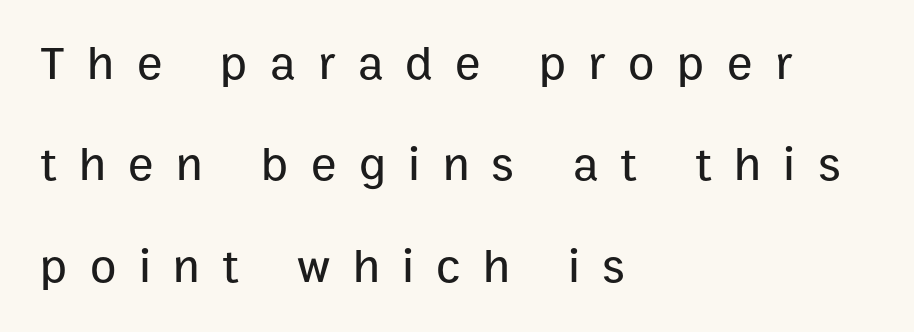
The image shows 48 px sans-serif type, upright; set left-aligned, loose line spacing (2.11x), unusually wide letter spacing (+0.47 em), not underlined; low stroke contrast and a medium x-height.
